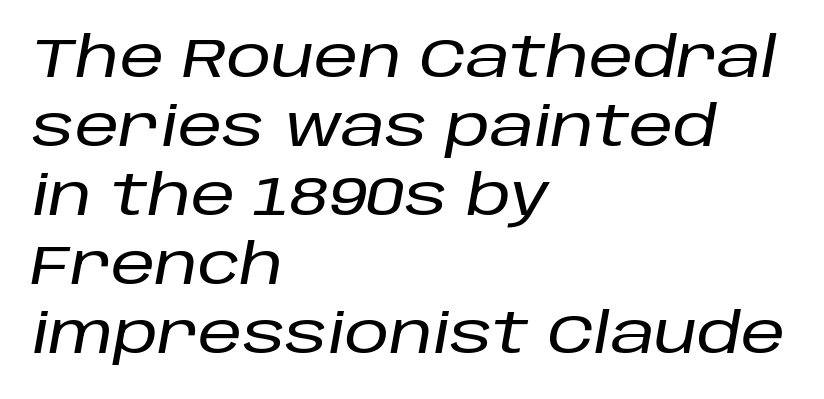
Q: Is the text italic (slanted)? A: Yes, it leans right by about 10 degrees.
Q: Is the text underlined? A: No.
Q: How is the paragraph aligned? A: Left-aligned.
Q: Is the spacing between letters normal or unusually wide? A: Normal.
Q: Width (condensed, normal, or wide)? A: Normal.
Q: Stroke contrast? A: Low.
Q: x-height? A: Large.
Q: Monospaced? A: No.
